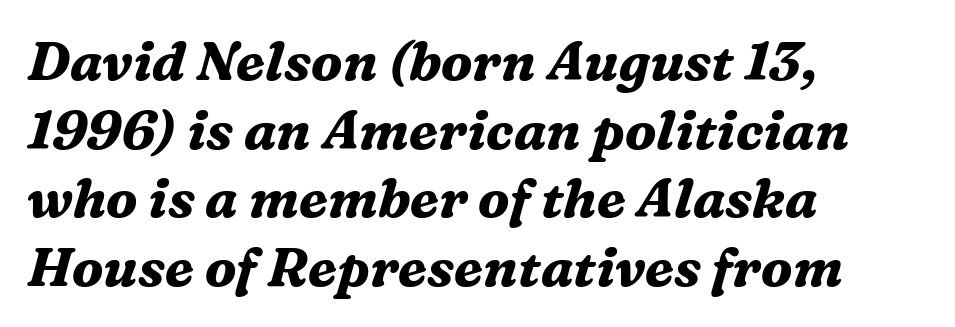
{"serif": "yes", "italic": "yes", "lean": "right", "slant_degrees": 16, "bold": "yes", "weight": "bold", "width": "normal", "stroke_contrast": "medium", "x_height": "medium", "monospaced": "no", "underline": "no", "align": "left", "line_spacing": "normal", "line_spacing_ratio": 1.27, "letter_spacing": "normal", "letter_spacing_em": 0.0, "glyph_px": 54}
